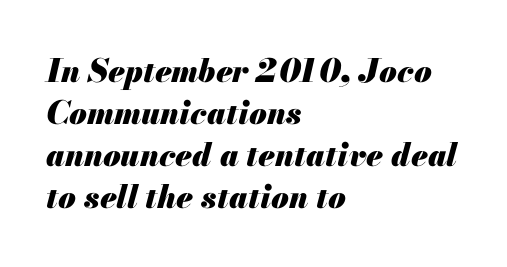
{"italic": "yes", "lean": "right", "slant_degrees": 13, "bold": "yes", "weight": "heavy", "width": "normal", "stroke_contrast": "medium", "x_height": "small", "monospaced": "no", "underline": "no", "align": "left", "line_spacing": "normal", "line_spacing_ratio": 1.31, "letter_spacing": "normal", "letter_spacing_em": 0.0, "glyph_px": 32}
